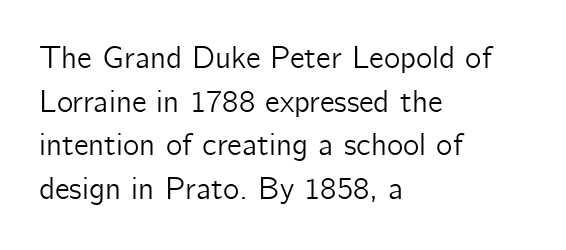
Q: Is the text italic (slanted)? A: No, it is upright.
Q: Is the typeface a serif or a sans-serif typeface? A: Sans-serif.
Q: Is the text underlined? A: No.
Q: How is the paragraph aligned? A: Left-aligned.
Q: Is the spacing between letters normal or unusually wide? A: Normal.
Q: Is the spacing between lines tight, normal or loose? A: Normal.
Q: Width (condensed, normal, or wide)? A: Normal.
Q: Stroke contrast? A: Low.
Q: x-height? A: Medium.
Q: Monospaced? A: No.
